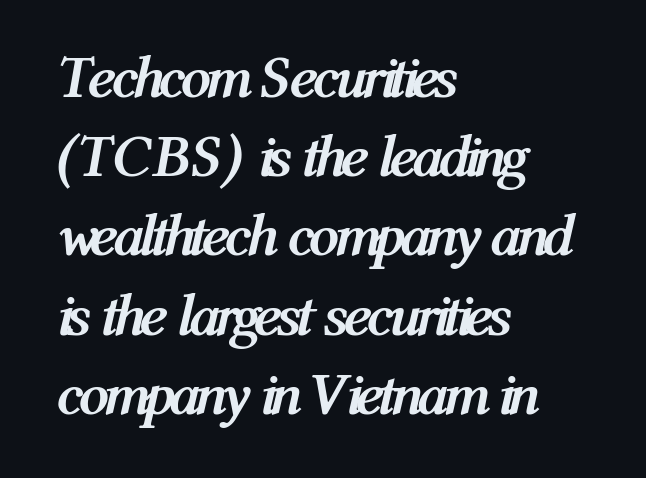
The image shows 60 px semibold, condensed type, italic (leaning right); set left-aligned, normal line spacing (1.32x), normal letter spacing, not underlined; medium stroke contrast and a medium x-height.
